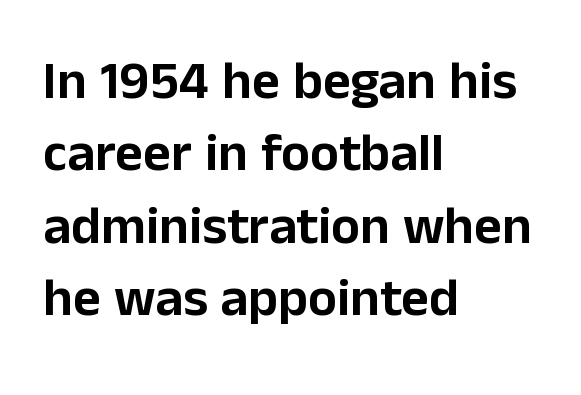
The rag falls on the right side of this text block. Words float on clear page, feet unadorned. Observe the ordinary spacing: letters are neighbours, not strangers. Interline gaps are of average width in this sample. The text was rendered using a sans face with plain stroke endings.
